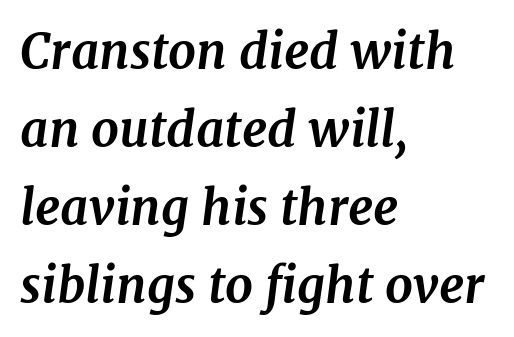
{"serif": "yes", "italic": "yes", "lean": "right", "slant_degrees": 7, "bold": "yes", "weight": "bold", "width": "normal", "stroke_contrast": "medium", "x_height": "medium", "monospaced": "no", "underline": "no", "align": "left", "line_spacing": "normal", "line_spacing_ratio": 1.59, "letter_spacing": "normal", "letter_spacing_em": 0.0, "glyph_px": 49}
